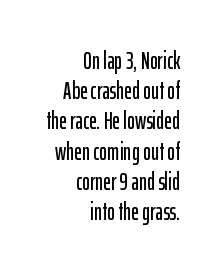
{"italic": "no", "underline": "no", "align": "right", "line_spacing": "normal", "line_spacing_ratio": 1.26, "letter_spacing": "normal", "letter_spacing_em": 0.0, "glyph_px": 24}
